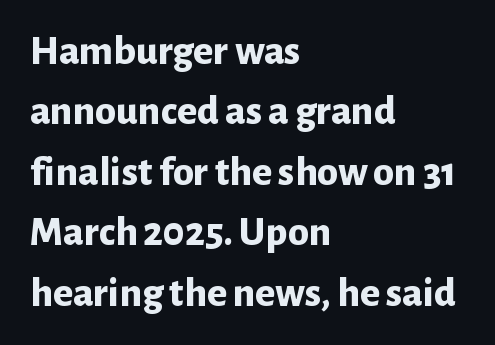
{"serif": "no", "italic": "no", "bold": "yes", "weight": "bold", "width": "normal", "stroke_contrast": "low", "x_height": "medium", "monospaced": "no", "underline": "no", "align": "left", "line_spacing": "normal", "line_spacing_ratio": 1.44, "letter_spacing": "normal", "letter_spacing_em": 0.0, "glyph_px": 42}
